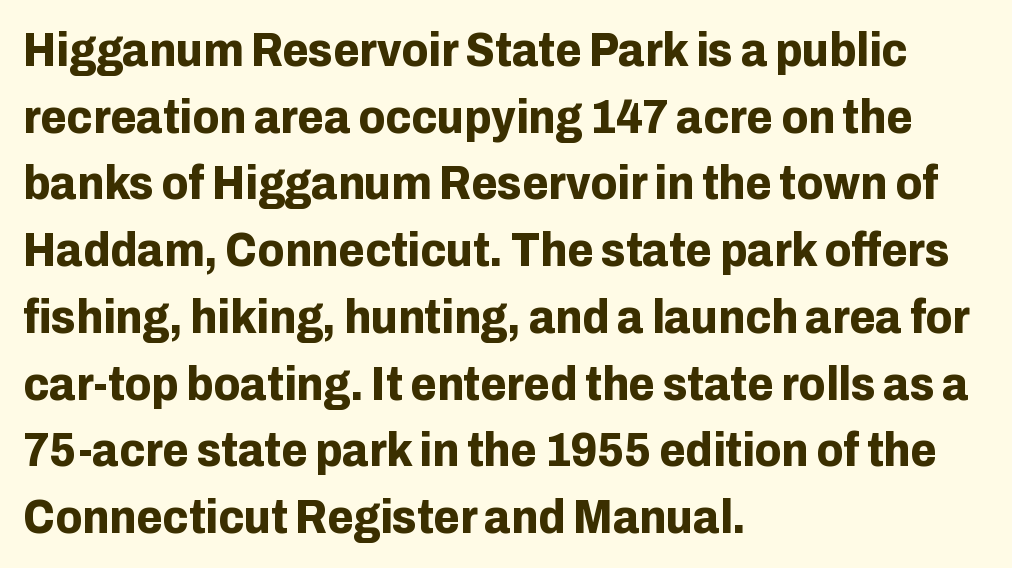
{"serif": "no", "italic": "no", "bold": "yes", "weight": "bold", "width": "normal", "stroke_contrast": "low", "x_height": "medium", "monospaced": "no", "underline": "no", "align": "left", "line_spacing": "normal", "line_spacing_ratio": 1.39, "letter_spacing": "normal", "letter_spacing_em": 0.0, "glyph_px": 48}
